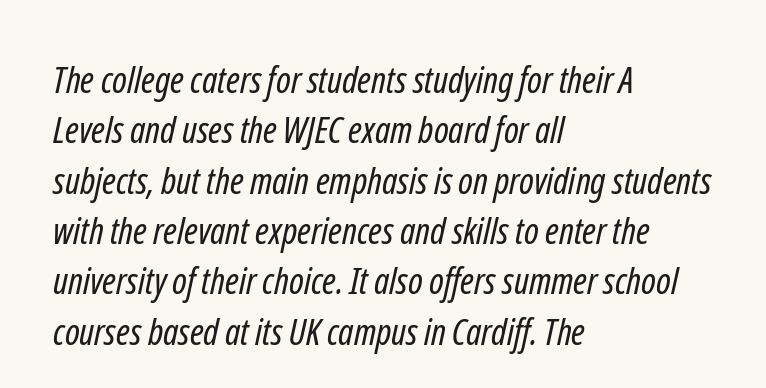
{"serif": "no", "bold": "no", "weight": "regular", "width": "condensed", "stroke_contrast": "low", "x_height": "medium", "monospaced": "no", "underline": "no", "align": "left", "line_spacing": "normal", "line_spacing_ratio": 1.36, "letter_spacing": "normal", "letter_spacing_em": 0.0, "glyph_px": 37}
